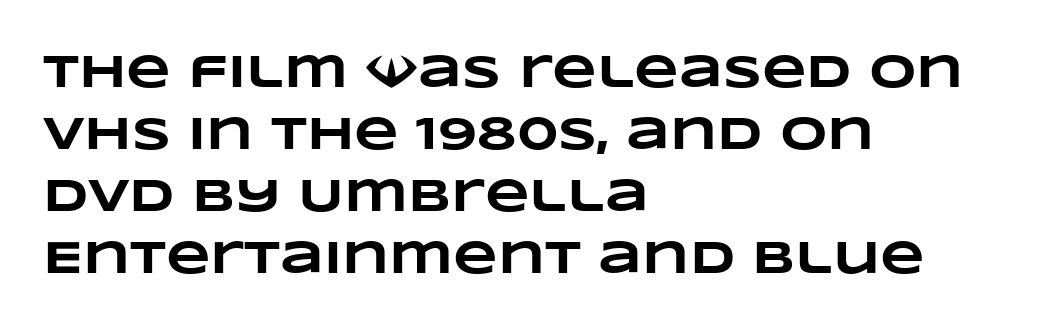
Q: Is the text bold? A: Yes.
Q: Is the text underlined? A: No.
Q: How is the paragraph aligned? A: Left-aligned.
Q: Is the spacing between letters normal or unusually wide? A: Normal.
Q: Is the spacing between lines tight, normal or loose? A: Normal.
Q: Width (condensed, normal, or wide)? A: Wide.
Q: Stroke contrast? A: Low.
Q: x-height? A: Large.
Q: Monospaced? A: No.
